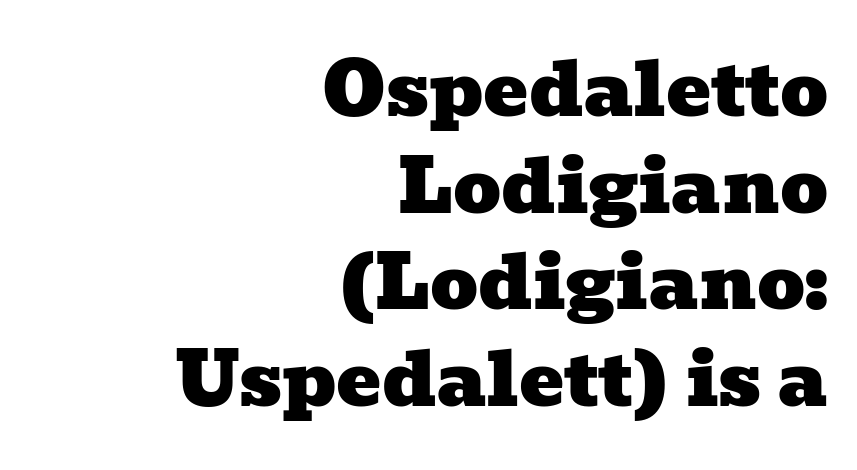
{"serif": "yes", "width": "wide", "stroke_contrast": "low", "x_height": "medium", "monospaced": "no", "underline": "no", "align": "right", "line_spacing": "normal", "line_spacing_ratio": 1.29, "letter_spacing": "normal", "letter_spacing_em": 0.0, "glyph_px": 75}
